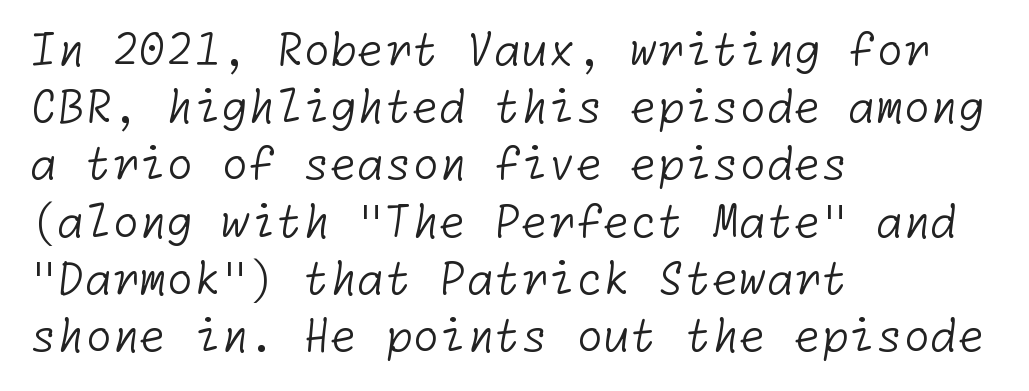
Each row of text sits above clean, open space. Letter spacing: default. Teacher's note: observe the even left margin — that is flush-left alignment. The text was rendered using a sans face with plain stroke endings.
